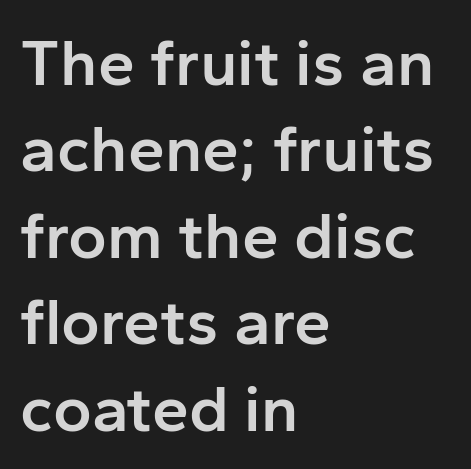
Each glyph is drawn with semibold strokes, heavier than normal yet not fully bold. A classic flush-left, rag-right setting is used for this passage. Each letter keeps its own natural width here, so spacing adapts to shape. Rule under the text: the space is simply empty.
